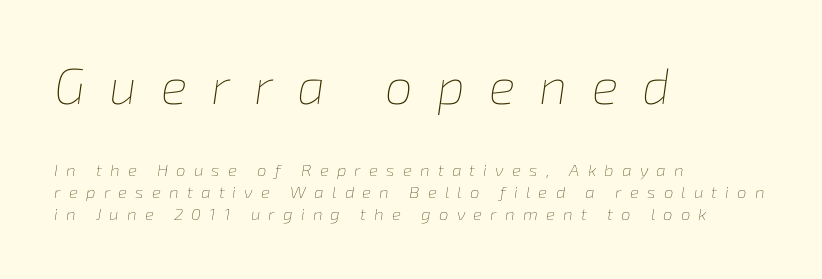
The space directly below the letters is spotless. This sample uses expanded letter spacing, leaving extra air between glyphs. Character size in the leading block exceeds that of the trailing block. Visually the block forms a straight wall on the left and a jagged coastline on the right. Think standard paragraph weight, or any step lighter than that. One glance says typical: line gaps are just what's usual.
